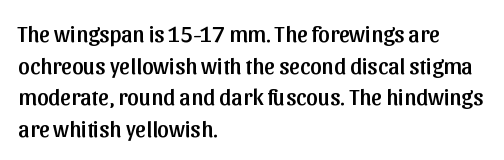
{"italic": "no", "underline": "no", "align": "left", "line_spacing": "normal", "line_spacing_ratio": 1.37, "letter_spacing": "normal", "letter_spacing_em": 0.0, "glyph_px": 23}
